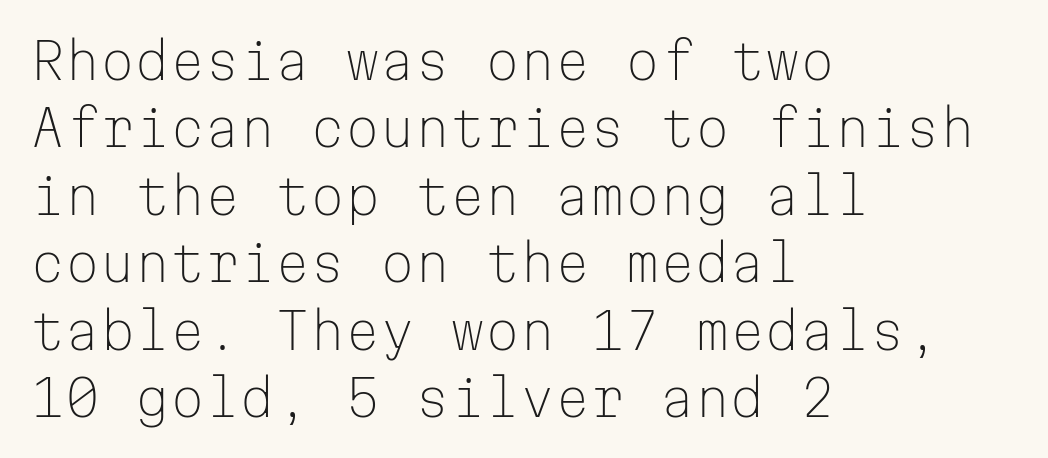
The image shows 50 px light sans-serif type, upright, monospaced; set left-aligned, normal line spacing (1.35x), normal letter spacing, not underlined; low stroke contrast and a medium x-height.
